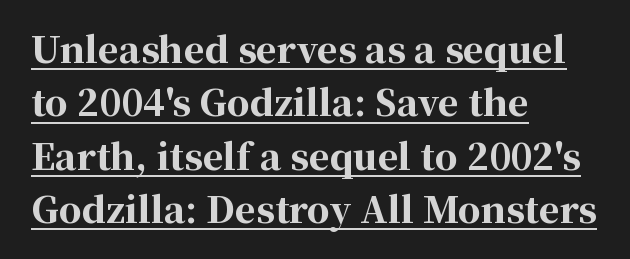
I'd call this a serif setting — the letters wear small feet. The rag falls on the right side of this text block. The specimen includes a rule beneath the text block's lines. What stands out about the letter spacing? Nothing — it is the standard amount.
